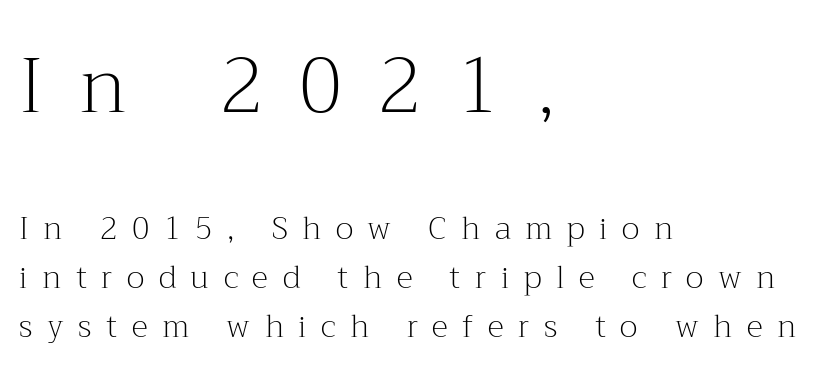
Compared with a centered layout, this one pins lines to the left instead. Note the varied advance widths — an 'i' is clearly narrower than an 'm'. The designer went with a serif here, giving each stem small feet. Whoever set this made the first block the dominant, larger element. This rendering widens character spacing well past its baseline value. A light-to-regular cut is what we see here.
